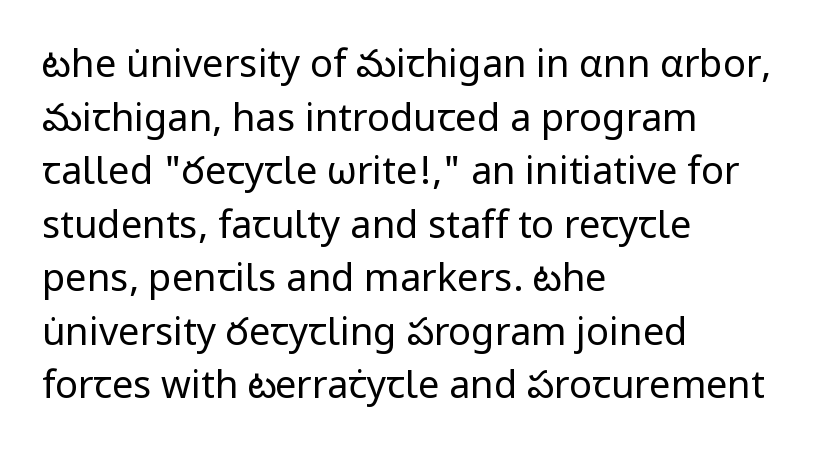
Check where the strokes stop: nothing finishes them off — pure sans. Whoever set this chose a conventional vertical rhythm. Caption: standard tracking, unaltered. Quick note: not italic, upright. Weight: regular or lighter. Leftover space on each line is placed entirely after the last word.
